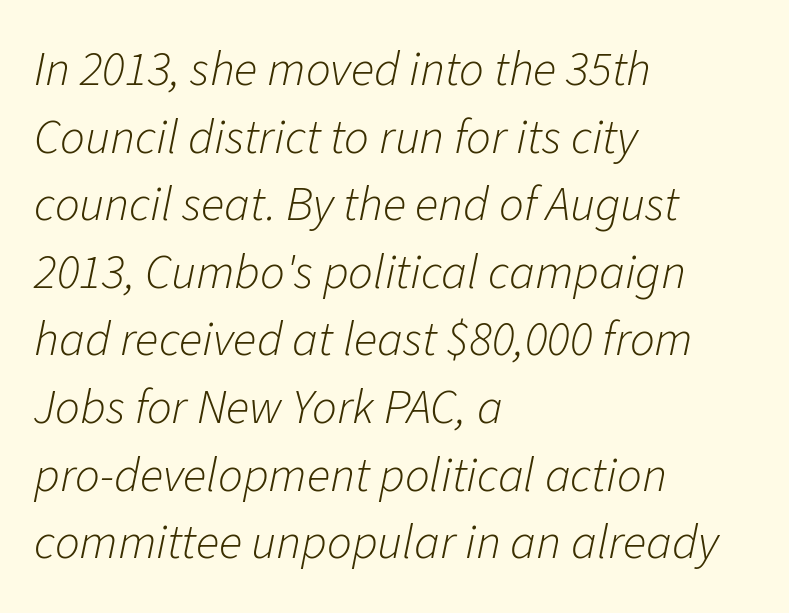
The image shows 49 px light type, italic (leaning right); set left-aligned, normal line spacing (1.38x), normal letter spacing, not underlined; low stroke contrast and a medium x-height.
